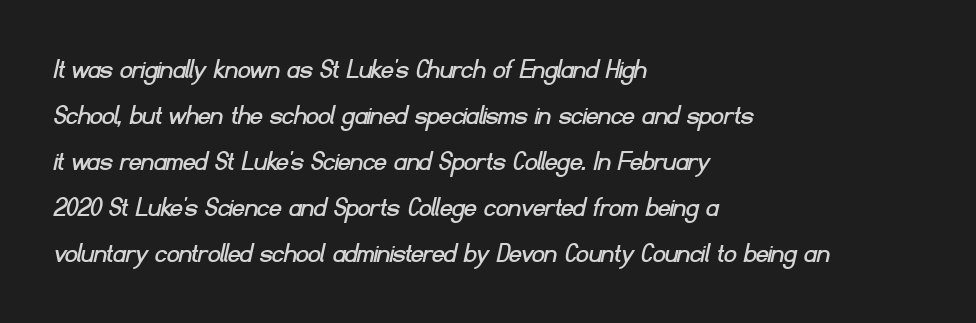
The image shows 30 px sans-serif type; set left-aligned, normal line spacing (1.53x), normal letter spacing, not underlined; low stroke contrast and a small x-height.
